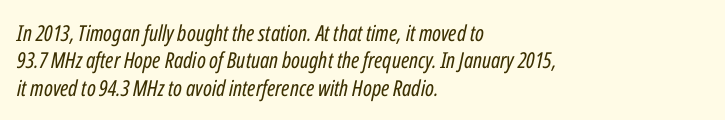
Q: Is the text bold? A: No.
Q: Is the text italic (slanted)? A: Yes, it leans right by about 12 degrees.
Q: Is the text underlined? A: No.
Q: How is the paragraph aligned? A: Left-aligned.
Q: Is the spacing between letters normal or unusually wide? A: Normal.
Q: Is the spacing between lines tight, normal or loose? A: Normal.
